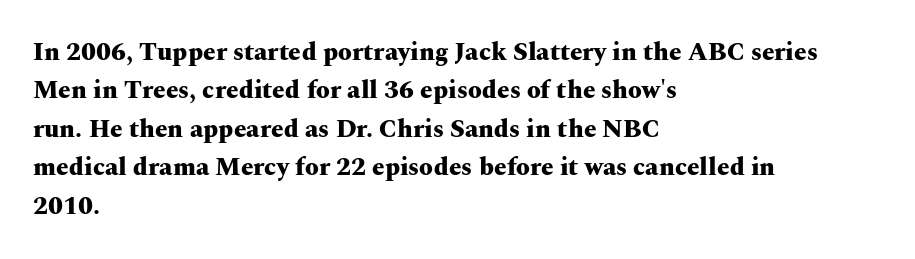
{"italic": "no", "bold": "yes", "underline": "no", "align": "left", "line_spacing": "normal", "line_spacing_ratio": 1.54, "letter_spacing": "normal", "letter_spacing_em": 0.0, "glyph_px": 25}
